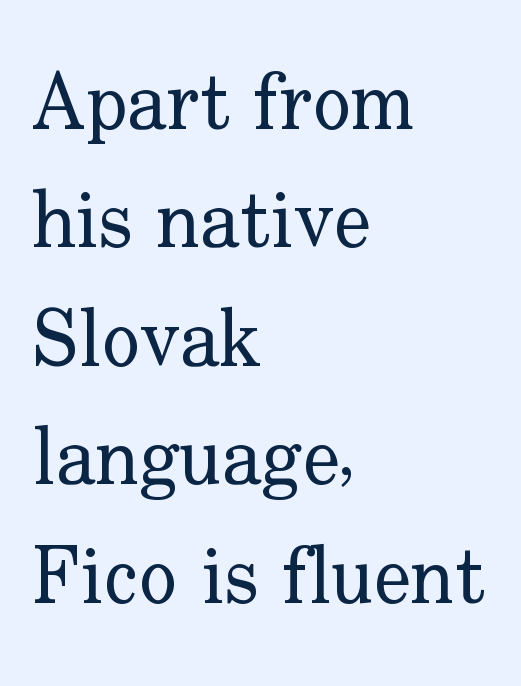
The image shows 79 px regular-weight serif type, upright; set left-aligned, normal line spacing (1.5x), normal letter spacing, not underlined; low stroke contrast and a small x-height.
